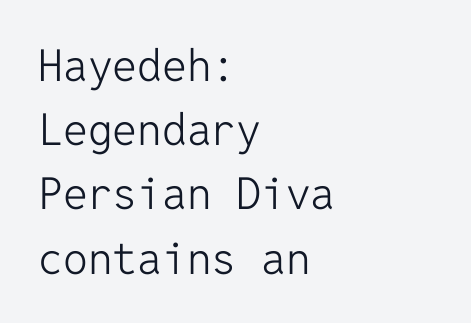
Upright lettering throughout. Is this a fixed-width face? Yes — each glyph sits in an identical cell. A typesetter would call this leading conventional body-copy spacing. The passage shown is typeset with a sans-serif family.
